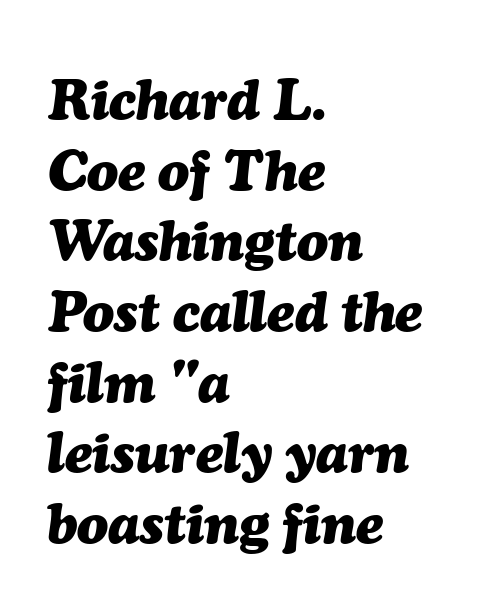
Spacing verdict: proportional, widths tailored to each character. Visually the block forms a straight wall on the left and a jagged coastline on the right. Decoration check: the copy has no underline. Here the glyphs are tracked normally, forming tight word shapes. Style check: oblique. Bold? Absolutely — the strokes are thick and heavy.
